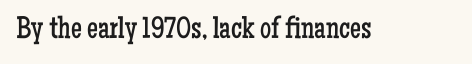
The image shows 31 px regular-weight, condensed serif type, upright; set normal letter spacing, not underlined; low stroke contrast and a medium x-height.
